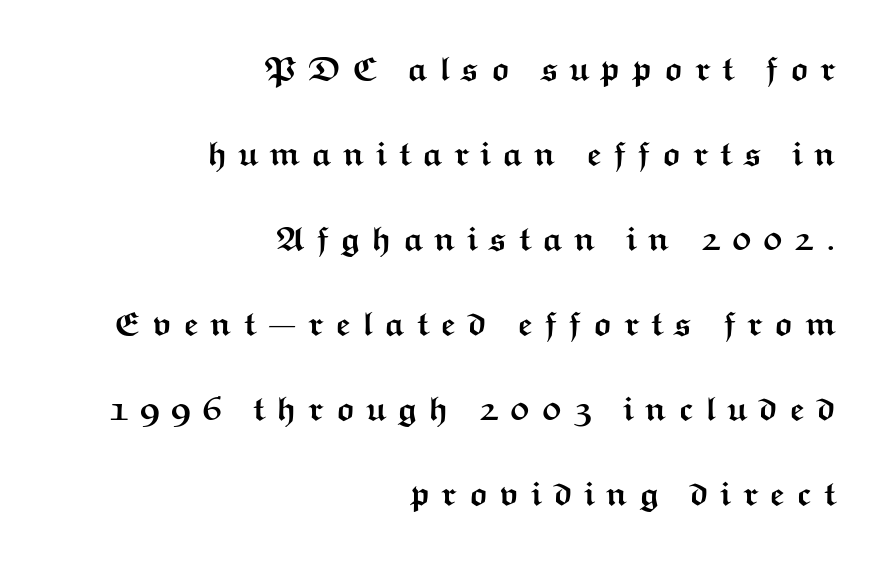
Q: Is the text bold? A: Yes.
Q: Is the text italic (slanted)? A: No, it is upright.
Q: Is the typeface a serif or a sans-serif typeface? A: Sans-serif.
Q: Is the text underlined? A: No.
Q: How is the paragraph aligned? A: Right-aligned.
Q: Is the spacing between letters normal or unusually wide? A: Unusually wide.
Q: Is the spacing between lines tight, normal or loose? A: Loose.
Q: Width (condensed, normal, or wide)? A: Wide.
Q: Stroke contrast? A: Medium.
Q: x-height? A: Medium.
Q: Monospaced? A: No.
